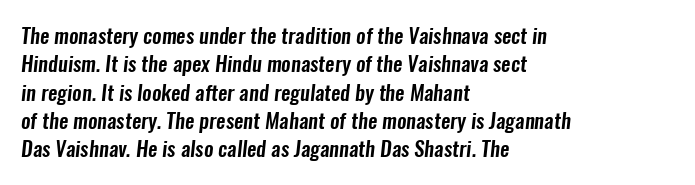
The image shows 21 px text type; set left-aligned, normal line spacing (1.35x), normal letter spacing, not underlined.
